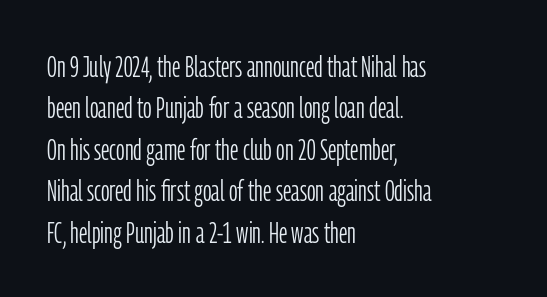
{"serif": "no", "italic": "no", "bold": "no", "weight": "light", "width": "condensed", "stroke_contrast": "low", "x_height": "medium", "monospaced": "no", "underline": "no", "align": "left", "line_spacing": "normal", "line_spacing_ratio": 1.38, "letter_spacing": "normal", "letter_spacing_em": 0.0, "glyph_px": 30}
